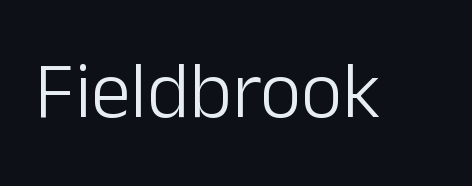
{"serif": "no", "italic": "no", "bold": "no", "weight": "light", "width": "normal", "stroke_contrast": "low", "x_height": "medium", "monospaced": "no", "underline": "no", "letter_spacing": "normal", "letter_spacing_em": 0.0, "glyph_px": 80}
